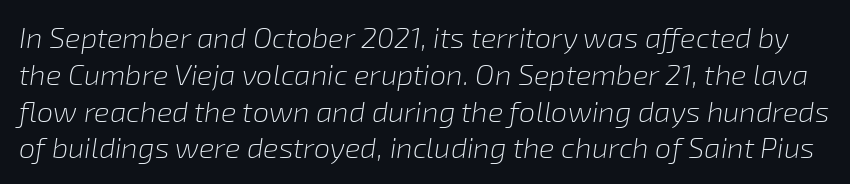
The image shows 29 px light type, italic (leaning right); set normal line spacing (1.27x), normal letter spacing, not underlined; low stroke contrast and a medium x-height.
